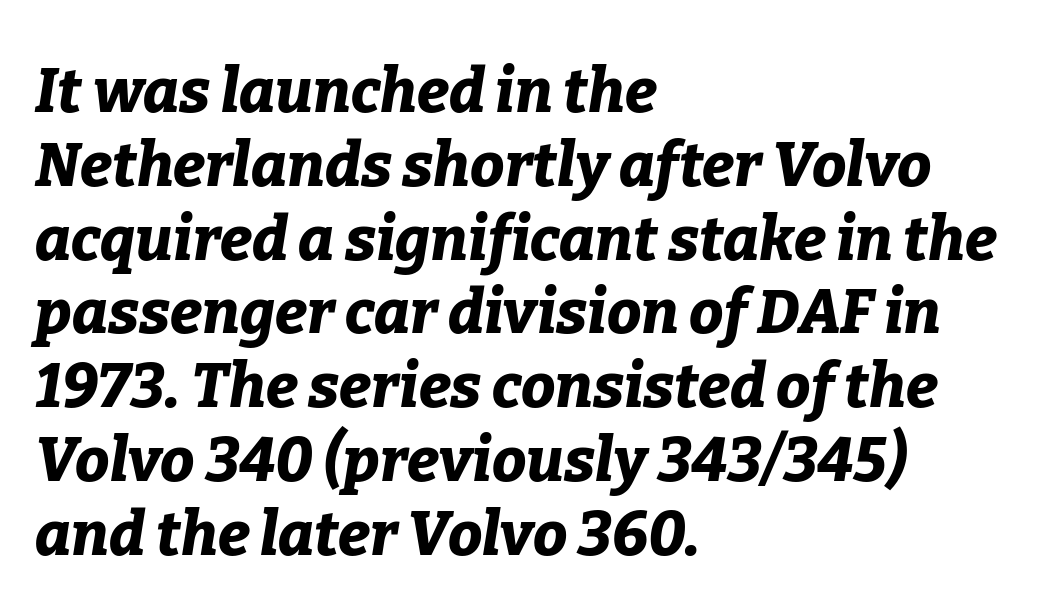
The image shows 61 px bold type, italic (leaning right); set left-aligned, line spacing 1.21x, normal letter spacing, not underlined; low stroke contrast and a medium x-height.
